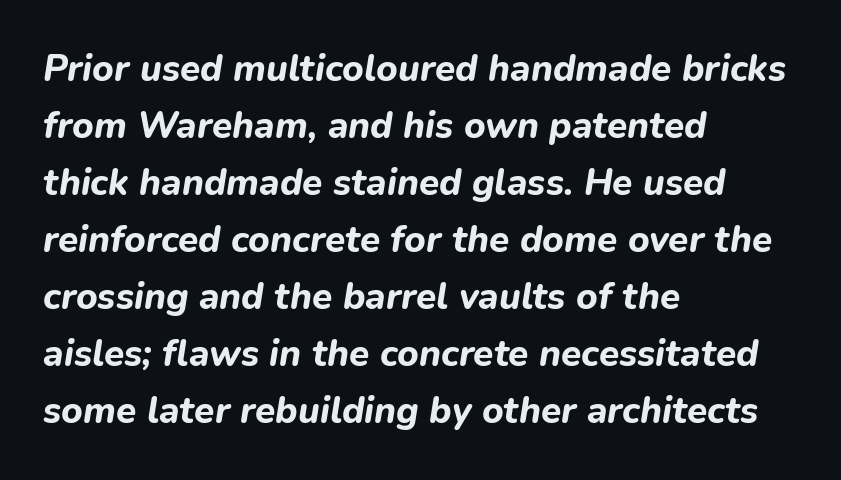
Q: Is the text bold? A: Yes.
Q: Is the text italic (slanted)? A: Yes, it leans right by about 9 degrees.
Q: Is the text underlined? A: No.
Q: How is the paragraph aligned? A: Left-aligned.
Q: Is the spacing between letters normal or unusually wide? A: Normal.
Q: Is the spacing between lines tight, normal or loose? A: Normal.
Q: Width (condensed, normal, or wide)? A: Normal.
Q: Stroke contrast? A: Low.
Q: x-height? A: Medium.
Q: Monospaced? A: No.
